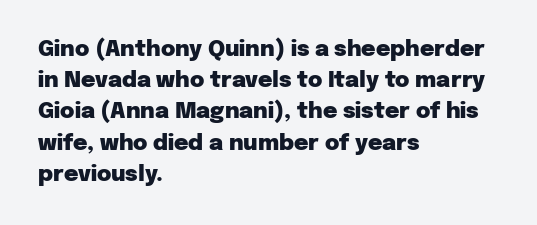
In CSS terms this would be text-align: left. Baseline-to-baseline distance is the conventional proportion of letter height. Notice how the stems are strictly vertical — no italics here. The space beneath each line is pristine and unruled. Spacing between characters is what you'd get straight out of the box. The passage shown is emphatically bold.
